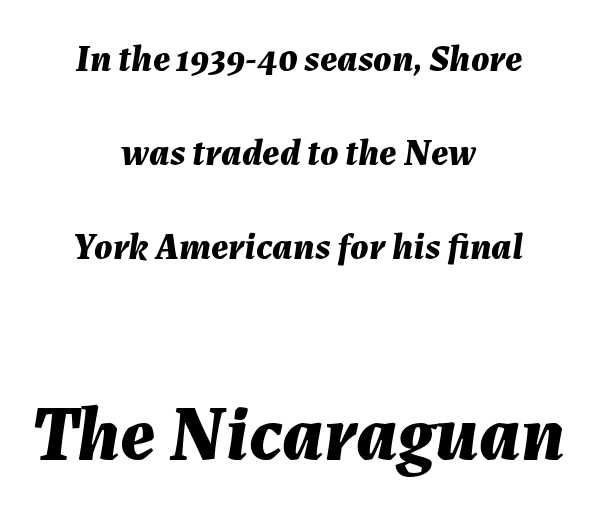
{"italic": "yes", "lean": "right", "slant_degrees": 7, "bold": "yes", "weight": "bold", "width": "normal", "stroke_contrast": "medium", "x_height": "medium", "monospaced": "no", "underline": "no", "align": "center", "line_spacing": "loose", "line_spacing_ratio": 2.48, "letter_spacing": "normal", "letter_spacing_em": 0.0, "larger_block": "second", "size_ratio": 2.03, "glyph_px": 77}
